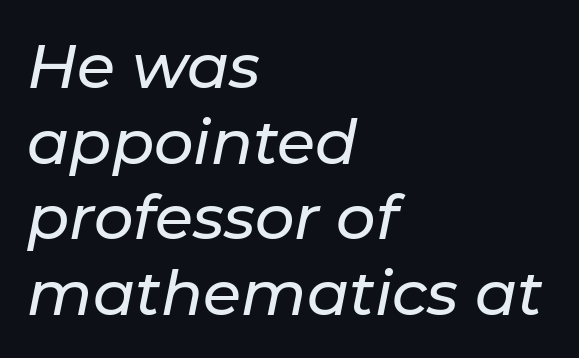
{"italic": "yes", "lean": "right", "slant_degrees": 11, "width": "normal", "stroke_contrast": "low", "x_height": "medium", "monospaced": "no", "underline": "no", "align": "left", "line_spacing_ratio": 1.22, "letter_spacing": "normal", "letter_spacing_em": 0.0, "glyph_px": 62}
